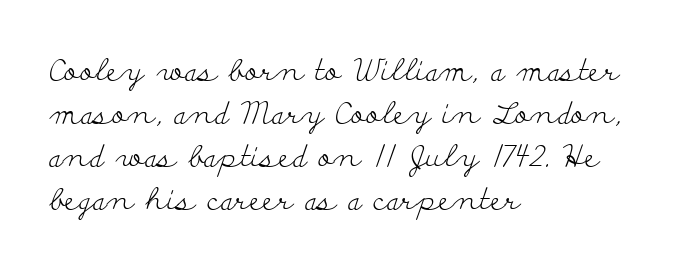
{"serif": "yes", "bold": "no", "weight": "light", "width": "wide", "stroke_contrast": "low", "x_height": "small", "monospaced": "no", "underline": "no", "align": "left", "line_spacing": "normal", "line_spacing_ratio": 1.43, "letter_spacing": "normal", "letter_spacing_em": 0.0, "glyph_px": 30}
